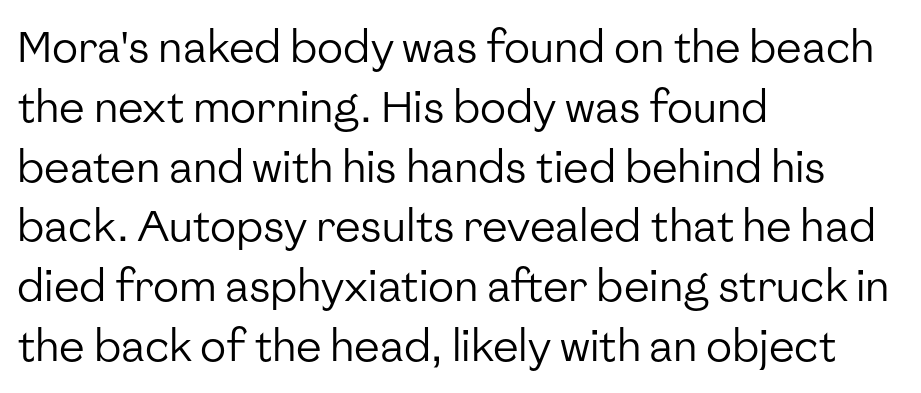
{"serif": "no", "italic": "no", "bold": "no", "weight": "regular", "width": "normal", "stroke_contrast": "low", "x_height": "medium", "monospaced": "no", "underline": "no", "align": "left", "line_spacing": "normal", "line_spacing_ratio": 1.39, "letter_spacing": "normal", "letter_spacing_em": 0.0, "glyph_px": 43}
